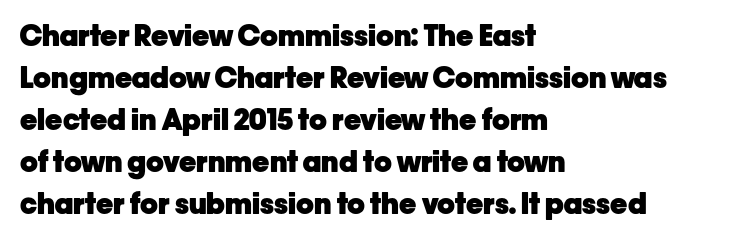
Q: Is the text bold? A: Yes.
Q: Is the text italic (slanted)? A: No, it is upright.
Q: Is the typeface a serif or a sans-serif typeface? A: Sans-serif.
Q: Is the text underlined? A: No.
Q: How is the paragraph aligned? A: Left-aligned.
Q: Is the spacing between letters normal or unusually wide? A: Normal.
Q: Is the spacing between lines tight, normal or loose? A: Normal.
Q: Width (condensed, normal, or wide)? A: Normal.
Q: Stroke contrast? A: Low.
Q: x-height? A: Medium.
Q: Monospaced? A: No.
